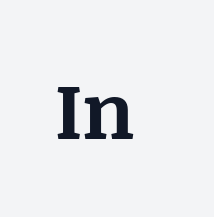
{"serif": "yes", "italic": "no", "bold": "yes", "weight": "bold", "width": "normal", "stroke_contrast": "medium", "x_height": "large", "monospaced": "no", "underline": "no", "letter_spacing": "normal", "letter_spacing_em": 0.0, "glyph_px": 78}
